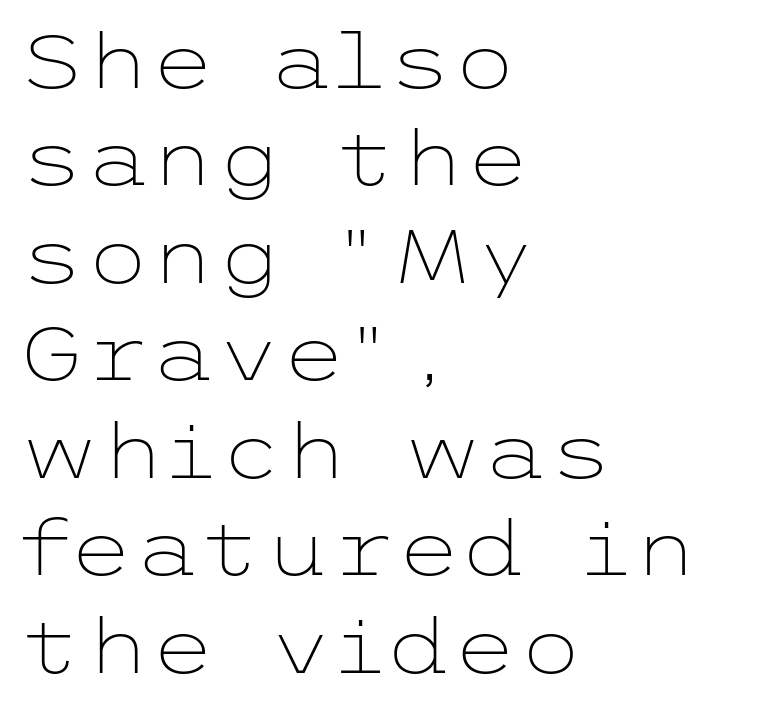
Each line starts at the same left margin while the right side varies. The face used here is rendered with its standard letterfit. Examine the stroke ends and you'll find no serifs. A clean baseline with only descenders dipping below it. Stems here are at most as thick as an everyday book face.
